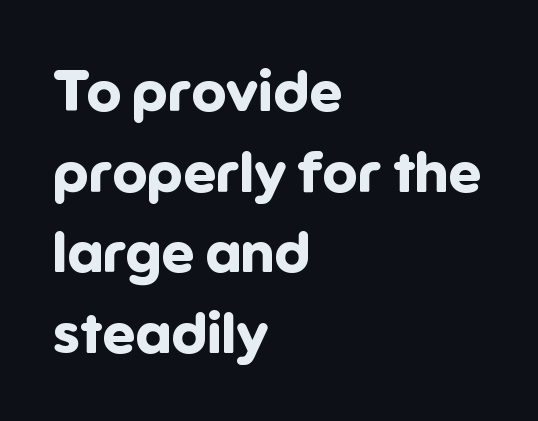
The image shows 58 px bold sans-serif type, upright; set left-aligned, normal line spacing (1.39x), normal letter spacing, not underlined; low stroke contrast and a medium x-height.
